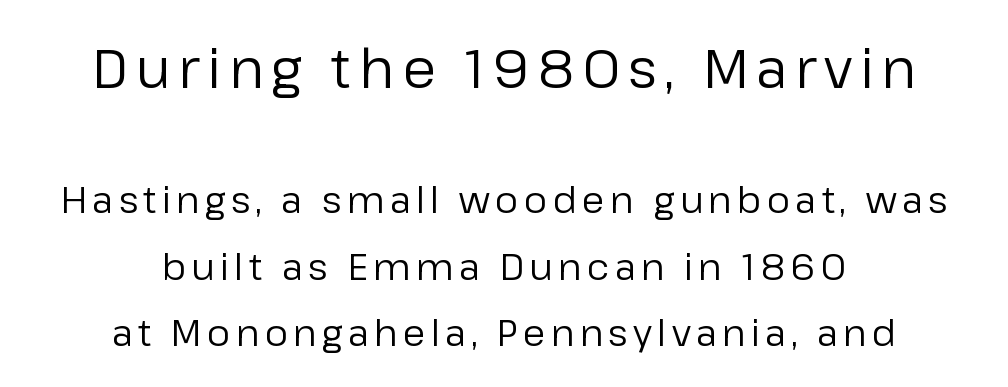
{"serif": "no", "italic": "no", "bold": "no", "weight": "regular", "width": "normal", "stroke_contrast": "low", "x_height": "medium", "monospaced": "no", "underline": "no", "align": "center", "line_spacing_ratio": 1.81, "larger_block": "first", "size_ratio": 1.49, "glyph_px": 55}
